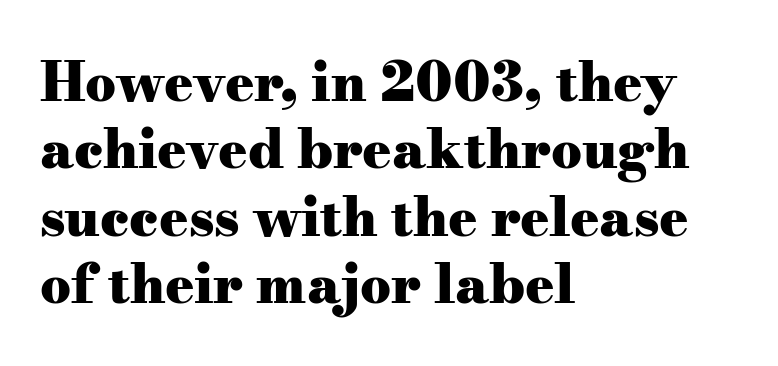
Q: Is the text bold? A: Yes.
Q: Is the text italic (slanted)? A: No, it is upright.
Q: Is the typeface a serif or a sans-serif typeface? A: Serif.
Q: Is the text underlined? A: No.
Q: How is the paragraph aligned? A: Left-aligned.
Q: Is the spacing between letters normal or unusually wide? A: Normal.
Q: Is the spacing between lines tight, normal or loose? A: Normal.
Q: Width (condensed, normal, or wide)? A: Wide.
Q: Stroke contrast? A: Medium.
Q: x-height? A: Small.
Q: Monospaced? A: No.
